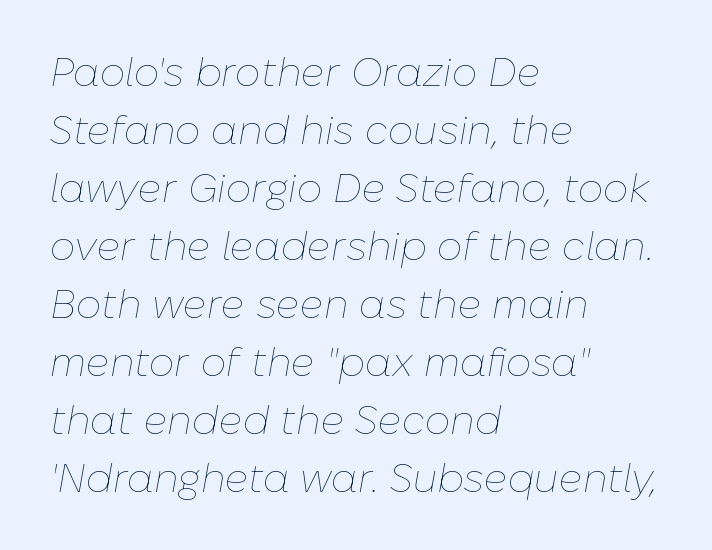
The image shows 40 px thin type, italic (leaning right); set left-aligned, normal line spacing (1.45x), normal letter spacing, not underlined; low stroke contrast and a medium x-height.
